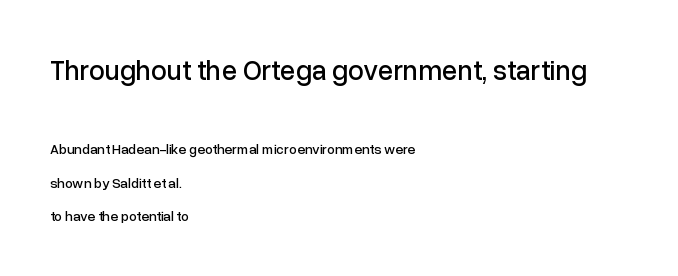
{"serif": "no", "italic": "no", "width": "normal", "stroke_contrast": "low", "x_height": "medium", "monospaced": "no", "underline": "no", "align": "left", "line_spacing": "loose", "line_spacing_ratio": 2.39, "letter_spacing": "normal", "letter_spacing_em": 0.0, "larger_block": "first", "size_ratio": 2.0, "glyph_px": 28}
